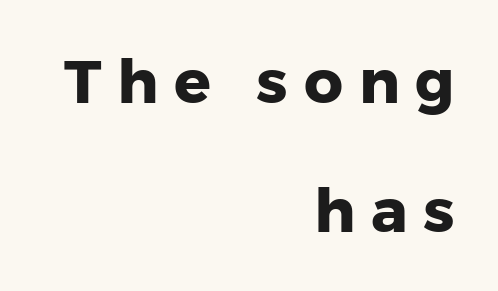
Q: Is the text bold? A: Yes.
Q: Is the text italic (slanted)? A: No, it is upright.
Q: Is the typeface a serif or a sans-serif typeface? A: Sans-serif.
Q: Is the text underlined? A: No.
Q: How is the paragraph aligned? A: Right-aligned.
Q: Is the spacing between letters normal or unusually wide? A: Unusually wide.
Q: Is the spacing between lines tight, normal or loose? A: Loose.
Q: Width (condensed, normal, or wide)? A: Normal.
Q: Stroke contrast? A: Low.
Q: x-height? A: Medium.
Q: Monospaced? A: No.
